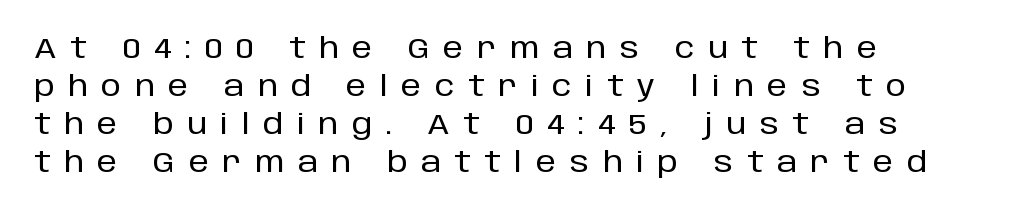
Q: Is the text italic (slanted)? A: No, it is upright.
Q: Is the typeface a serif or a sans-serif typeface? A: Sans-serif.
Q: Is the text underlined? A: No.
Q: How is the paragraph aligned? A: Left-aligned.
Q: Is the spacing between letters normal or unusually wide? A: Unusually wide.
Q: Is the spacing between lines tight, normal or loose? A: Normal.
Q: Width (condensed, normal, or wide)? A: Normal.
Q: Stroke contrast? A: Low.
Q: x-height? A: Large.
Q: Monospaced? A: No.
